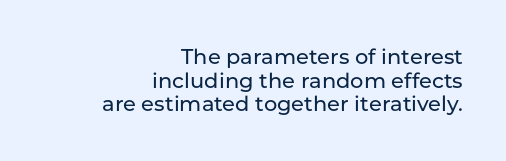
{"italic": "no", "underline": "no", "align": "right", "line_spacing": "tight", "line_spacing_ratio": 1.13, "letter_spacing": "normal", "letter_spacing_em": 0.0, "glyph_px": 21}
